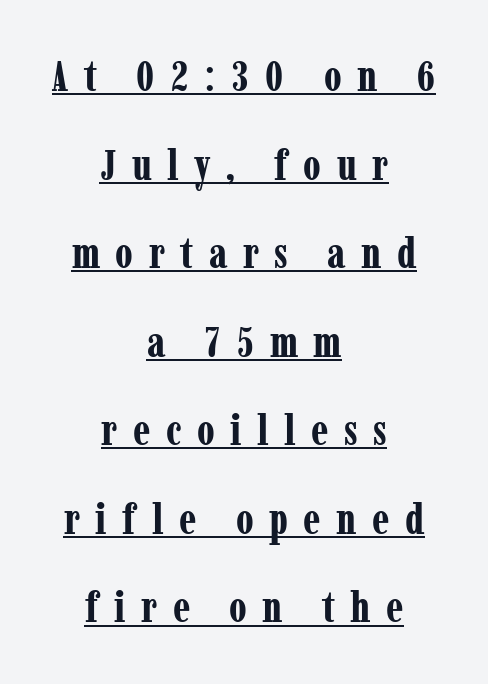
{"serif": "yes", "italic": "no", "bold": "yes", "weight": "bold", "width": "condensed", "stroke_contrast": "low", "x_height": "medium", "monospaced": "no", "underline": "yes", "align": "center", "line_spacing": "loose", "line_spacing_ratio": 2.06, "letter_spacing": "wide", "letter_spacing_em": 0.36, "glyph_px": 43}
